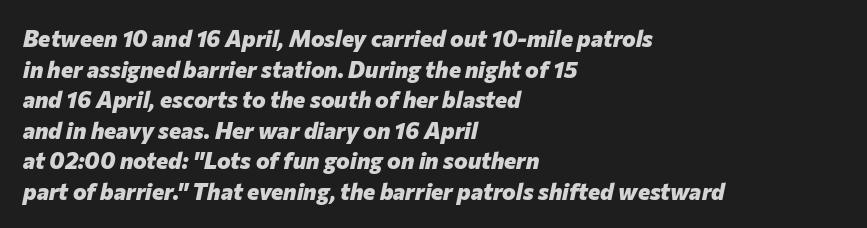
{"italic": "yes", "lean": "right", "slant_degrees": 12, "bold": "yes", "underline": "no", "align": "left", "line_spacing": "normal", "line_spacing_ratio": 1.33, "letter_spacing": "normal", "letter_spacing_em": 0.0, "glyph_px": 23}
